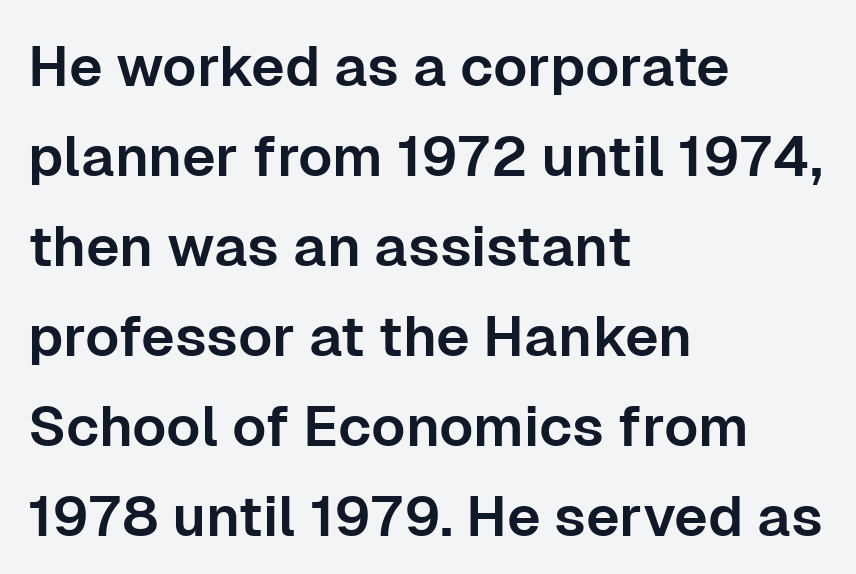
Q: Is the text italic (slanted)? A: No, it is upright.
Q: Is the typeface a serif or a sans-serif typeface? A: Sans-serif.
Q: Is the text underlined? A: No.
Q: How is the paragraph aligned? A: Left-aligned.
Q: Is the spacing between letters normal or unusually wide? A: Normal.
Q: Is the spacing between lines tight, normal or loose? A: Normal.
Q: Width (condensed, normal, or wide)? A: Normal.
Q: Stroke contrast? A: Low.
Q: x-height? A: Medium.
Q: Monospaced? A: No.
